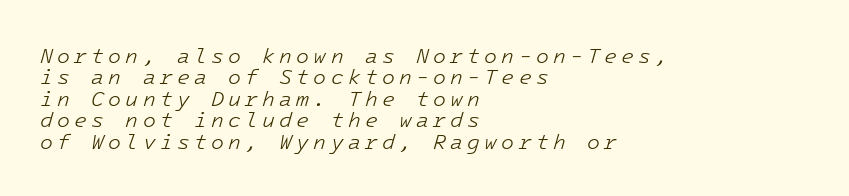
The zone under the glyphs is completely vacant. Does extra space separate the letters? Yes, quite a lot of it. Short and long lines alike share a common starting point at left. The passage shown is not bold in any degree.
